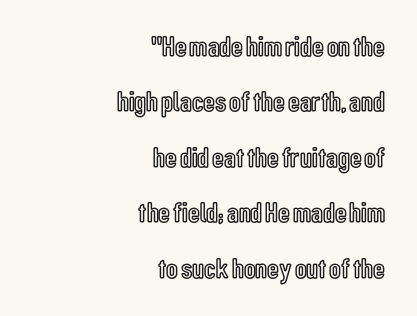
The image shows 29 px condensed type, upright; set right-aligned, loose line spacing (1.91x), normal letter spacing, not underlined; a medium x-height.
